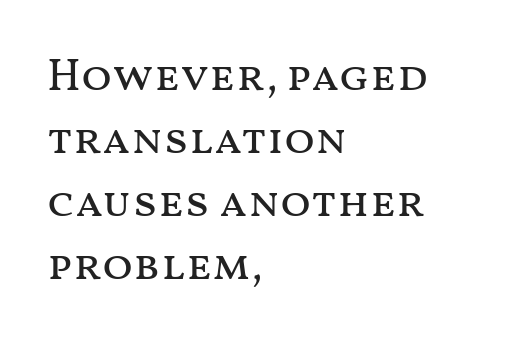
The image shows 45 px regular-weight, wide type, upright; set left-aligned, normal line spacing (1.4x), normal letter spacing, not underlined; medium stroke contrast and a medium x-height.
